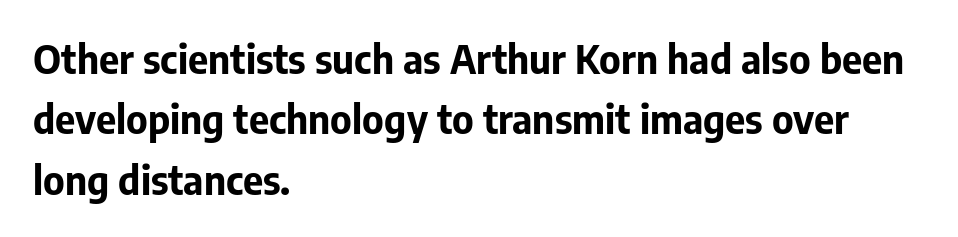
{"serif": "no", "italic": "no", "bold": "yes", "weight": "bold", "width": "normal", "stroke_contrast": "low", "x_height": "medium", "monospaced": "no", "underline": "no", "align": "left", "line_spacing": "normal", "line_spacing_ratio": 1.55, "letter_spacing": "normal", "letter_spacing_em": 0.0, "glyph_px": 39}
